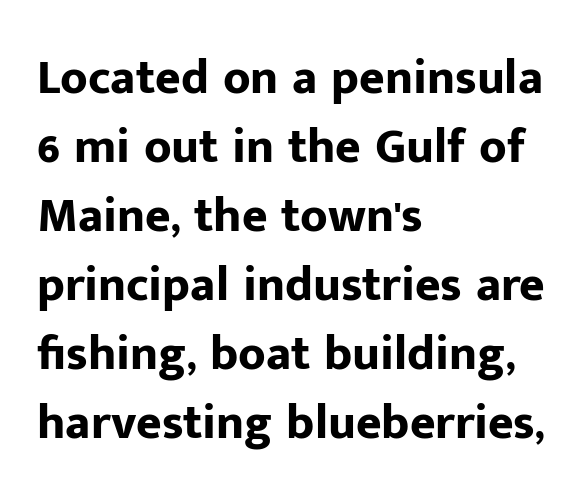
{"serif": "no", "italic": "no", "bold": "yes", "weight": "bold", "width": "normal", "stroke_contrast": "low", "x_height": "medium", "monospaced": "no", "underline": "no", "align": "left", "line_spacing": "normal", "line_spacing_ratio": 1.41, "letter_spacing": "normal", "letter_spacing_em": 0.0, "glyph_px": 49}
